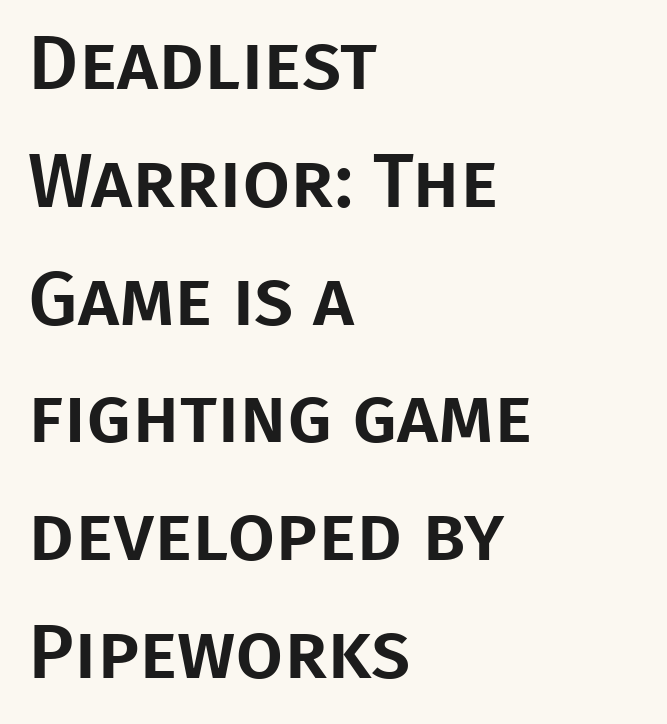
To sum up the face: it is a sans, with no serifs. A typesetter would mark this as roman, not italic. This sample uses plain, unmodified letter spacing. The compositor pushed each line to the left boundary.
